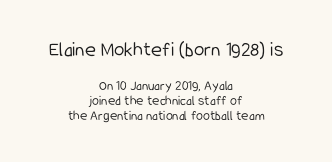
{"italic": "no", "bold": "no", "underline": "no", "align": "center", "line_spacing": "tight", "line_spacing_ratio": 1.06, "letter_spacing": "normal", "letter_spacing_em": 0.0, "larger_block": "first", "size_ratio": 1.5, "glyph_px": 21}
